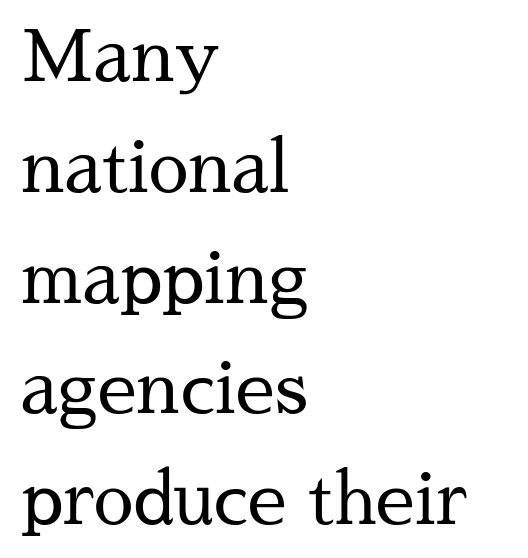
Q: Is the text bold? A: No.
Q: Is the text italic (slanted)? A: No, it is upright.
Q: Is the typeface a serif or a sans-serif typeface? A: Serif.
Q: Is the text underlined? A: No.
Q: How is the paragraph aligned? A: Left-aligned.
Q: Is the spacing between letters normal or unusually wide? A: Normal.
Q: Is the spacing between lines tight, normal or loose? A: Normal.
Q: Width (condensed, normal, or wide)? A: Normal.
Q: Stroke contrast? A: Medium.
Q: x-height? A: Medium.
Q: Monospaced? A: No.
